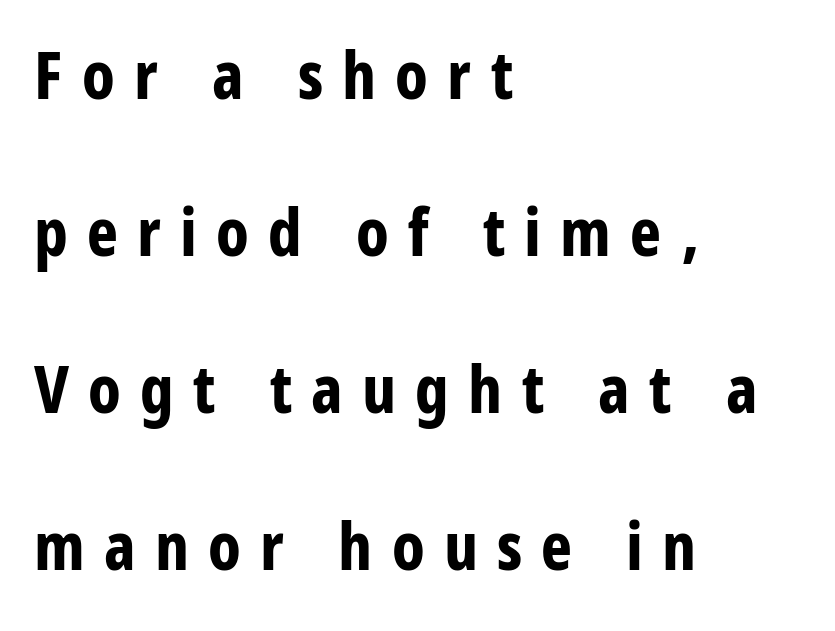
Q: Is the text bold? A: Yes.
Q: Is the text italic (slanted)? A: No, it is upright.
Q: Is the typeface a serif or a sans-serif typeface? A: Sans-serif.
Q: Is the text underlined? A: No.
Q: How is the paragraph aligned? A: Left-aligned.
Q: Is the spacing between letters normal or unusually wide? A: Unusually wide.
Q: Is the spacing between lines tight, normal or loose? A: Loose.
Q: Width (condensed, normal, or wide)? A: Condensed.
Q: Stroke contrast? A: Low.
Q: x-height? A: Large.
Q: Monospaced? A: No.
